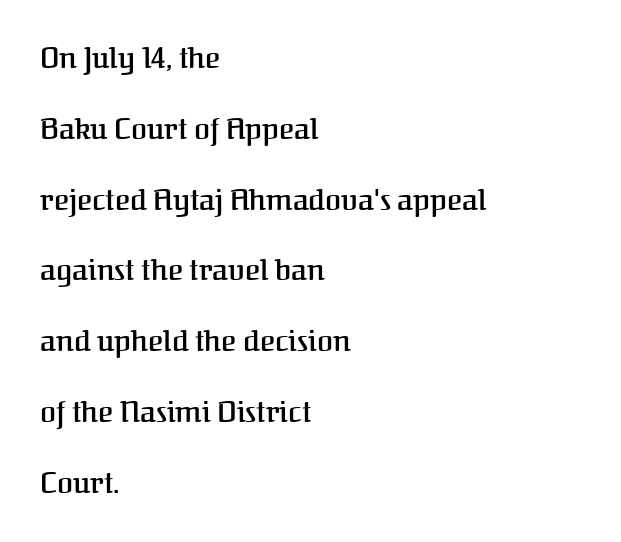
The image shows 29 px semibold serif type, upright; set left-aligned, loose line spacing (2.44x), normal letter spacing, not underlined; medium stroke contrast and a medium x-height.
